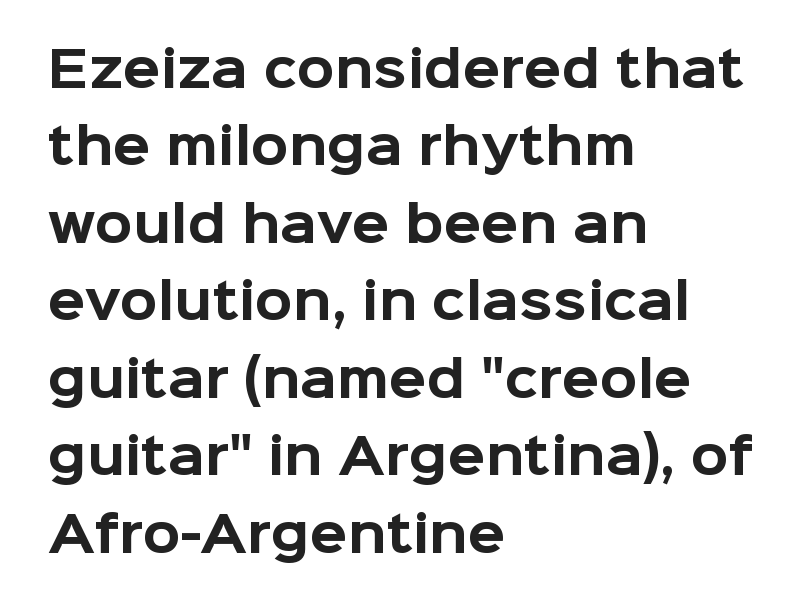
{"serif": "no", "italic": "no", "bold": "yes", "weight": "bold", "width": "normal", "stroke_contrast": "low", "x_height": "medium", "monospaced": "no", "underline": "no", "align": "left", "line_spacing": "normal", "line_spacing_ratio": 1.58, "letter_spacing": "normal", "letter_spacing_em": 0.0, "glyph_px": 49}
